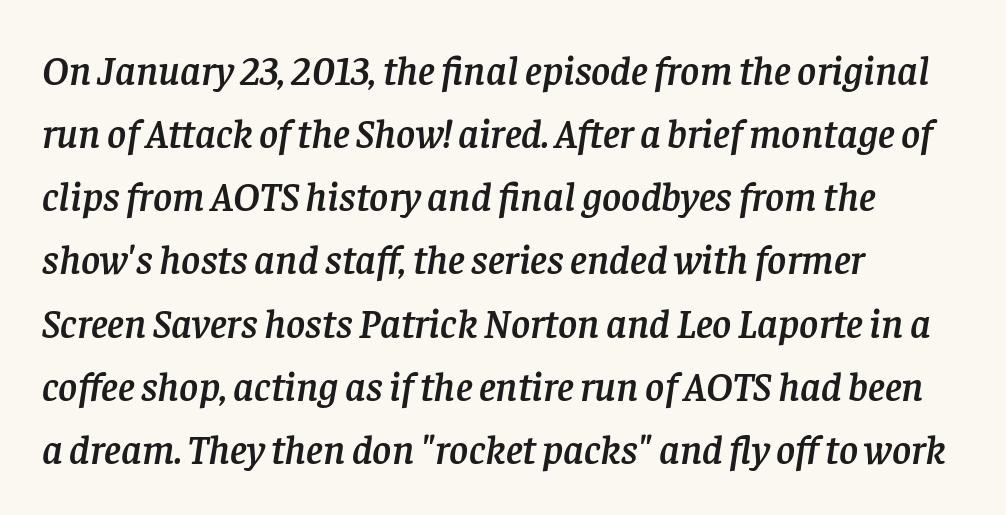
Q: Is the text italic (slanted)? A: Yes, it leans right by about 8 degrees.
Q: Is the typeface a serif or a sans-serif typeface? A: Serif.
Q: Is the text underlined? A: No.
Q: How is the paragraph aligned? A: Left-aligned.
Q: Is the spacing between letters normal or unusually wide? A: Normal.
Q: Is the spacing between lines tight, normal or loose? A: Normal.
Q: Width (condensed, normal, or wide)? A: Normal.
Q: Stroke contrast? A: Low.
Q: x-height? A: Large.
Q: Monospaced? A: No.
